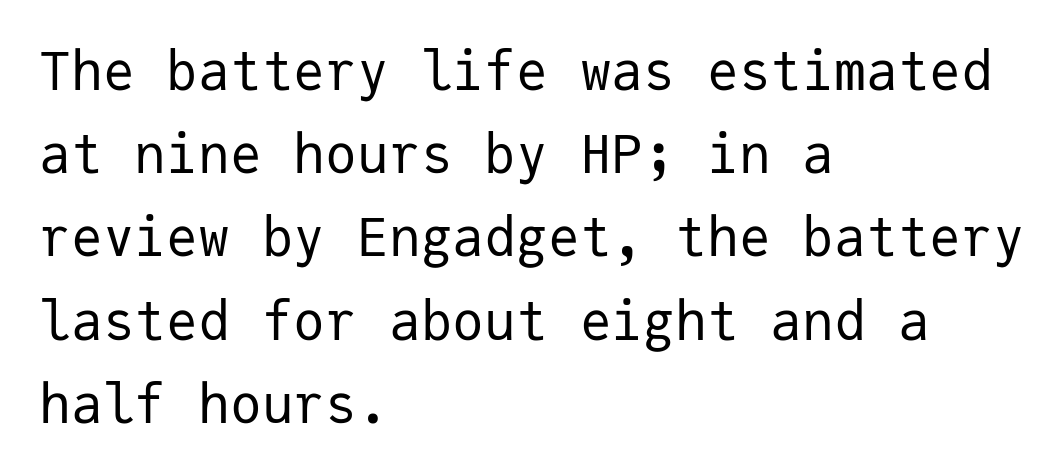
{"serif": "no", "italic": "no", "bold": "no", "weight": "regular", "width": "normal", "stroke_contrast": "low", "x_height": "medium", "monospaced": "yes", "underline": "no", "align": "left", "line_spacing": "normal", "line_spacing_ratio": 1.57, "letter_spacing": "normal", "letter_spacing_em": 0.0, "glyph_px": 53}
